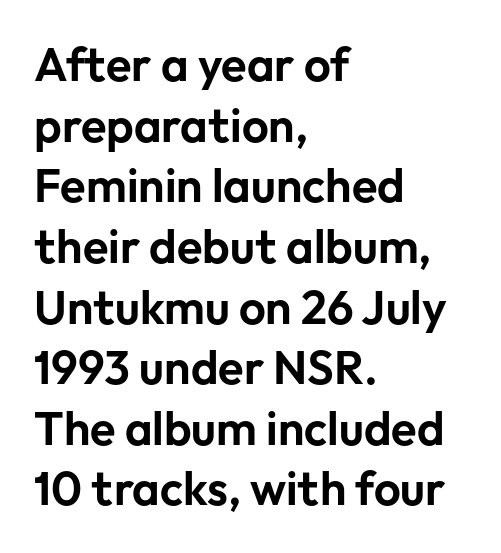
The image shows 47 px sans-serif type, upright; set left-aligned, normal line spacing (1.29x), normal letter spacing, not underlined; low stroke contrast and a medium x-height.
